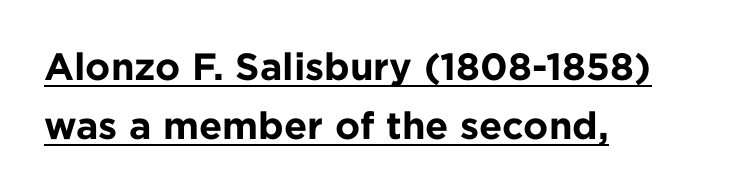
The image shows 38 px bold sans-serif type, upright; set left-aligned, normal line spacing (1.56x), normal letter spacing, underlined; low stroke contrast and a medium x-height.
